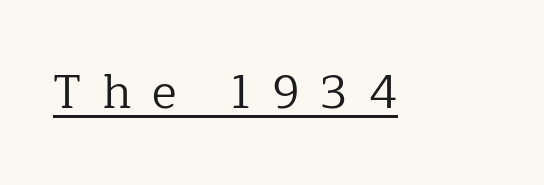
{"serif": "yes", "italic": "no", "bold": "no", "weight": "regular", "width": "normal", "stroke_contrast": "low", "x_height": "medium", "monospaced": "no", "underline": "yes", "letter_spacing": "wide", "letter_spacing_em": 0.44, "glyph_px": 47}
